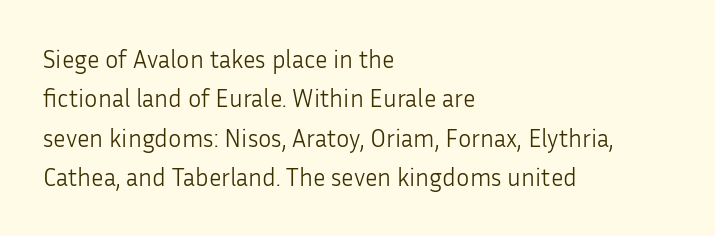
This block has exactly the height ordinary leading produces. Heft: none added — not bold. The face used here is rendered with its standard letterfit. Horizontally, the lines are justified to the leading edge only.
